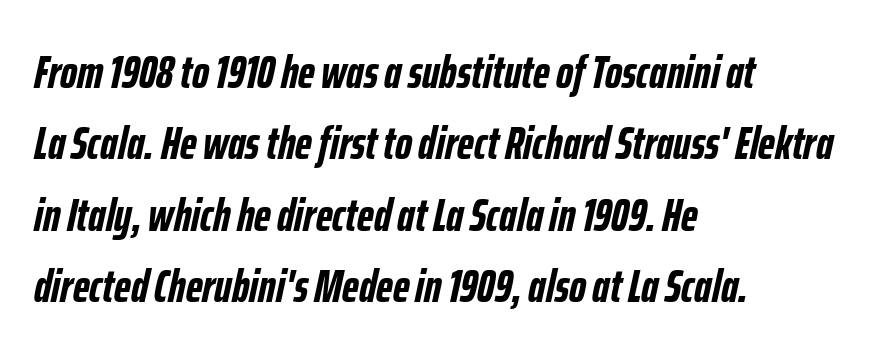
Notice how thick the strokes are: this is what a full bold looks like. Each letter keeps its own natural width here, so spacing adapts to shape. The lines sit at an ordinary, default distance from one another. Tracking value appears to be zero — textbook default spacing. Plain, unruled lines of type.
